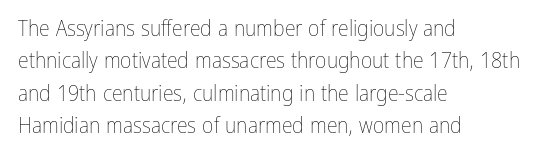
Q: Is the text bold? A: No.
Q: Is the text italic (slanted)? A: No, it is upright.
Q: Is the text underlined? A: No.
Q: How is the paragraph aligned? A: Left-aligned.
Q: Is the spacing between letters normal or unusually wide? A: Normal.
Q: Is the spacing between lines tight, normal or loose? A: Normal.
